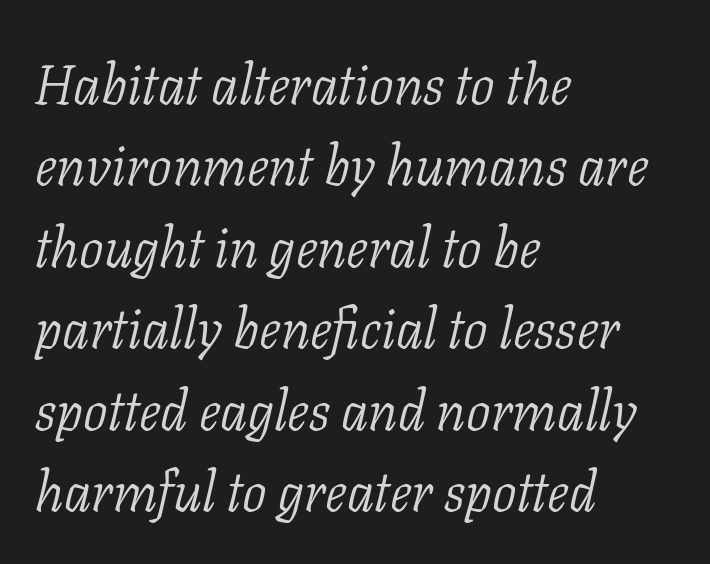
The rendering uses natural spacing where letterforms have individual widths. The gap between lines stays unmarked. Stem width sits at or under what a default text font uses. Does extra space separate the letters? No, they use regular spacing. Casual observation: everything's shoved over to the left. An italicized treatment has been applied to the whole sample.
